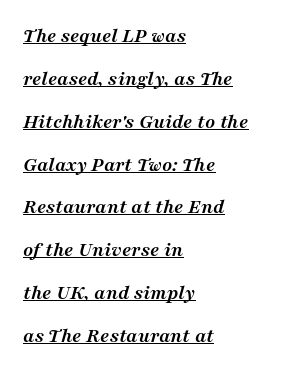
{"italic": "yes", "lean": "right", "slant_degrees": 16, "bold": "yes", "underline": "yes", "align": "left", "line_spacing": "loose", "line_spacing_ratio": 2.04, "letter_spacing": "normal", "letter_spacing_em": 0.0, "glyph_px": 21}
